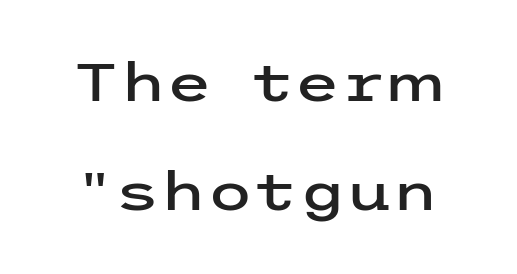
Default kerning and tracking; the words read as compact shapes. The baseline area is clear. No italicization has been applied; the sample stays upright. Is there much room between lines? Yes — plenty of vertical air separates them. Serif or sans? Sans — the stroke terminals are bare.
